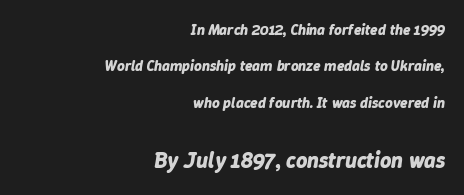
The image shows 22 px bold type, italic (leaning right); set right-aligned, loose line spacing (2.42x), normal letter spacing, not underlined; the second (bottom) block is 1.47x larger.
